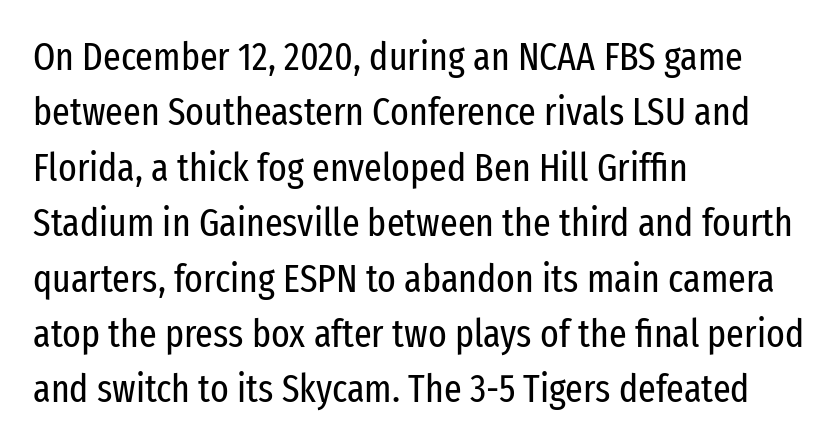
Q: Is the text bold? A: No.
Q: Is the text italic (slanted)? A: No, it is upright.
Q: Is the typeface a serif or a sans-serif typeface? A: Sans-serif.
Q: Is the text underlined? A: No.
Q: How is the paragraph aligned? A: Left-aligned.
Q: Is the spacing between letters normal or unusually wide? A: Normal.
Q: Is the spacing between lines tight, normal or loose? A: Normal.
Q: Width (condensed, normal, or wide)? A: Condensed.
Q: Stroke contrast? A: Low.
Q: x-height? A: Medium.
Q: Monospaced? A: No.
